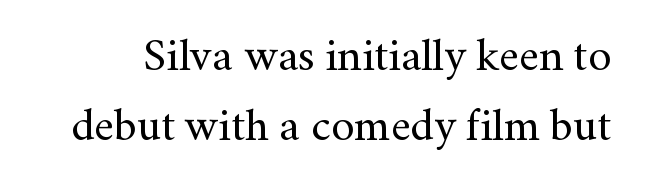
The letterforms sit shoulder to shoulder at normal distance. Classification — serif. The face used here is proportionally spaced, like ordinary book or web type. Rule under the text: the space is simply empty. How would I describe the line gaps? Plain and ordinary.
